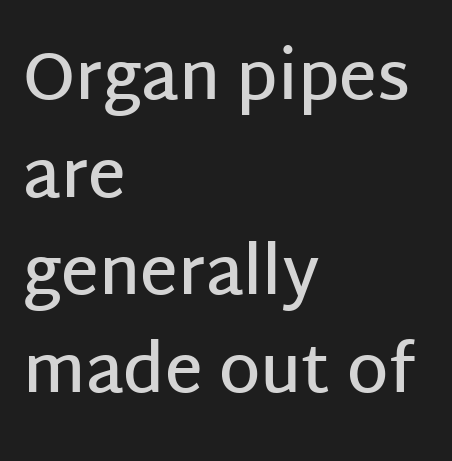
The image shows 66 px semibold sans-serif type, upright; set left-aligned, normal line spacing (1.48x), normal letter spacing, not underlined; low stroke contrast and a large x-height.
